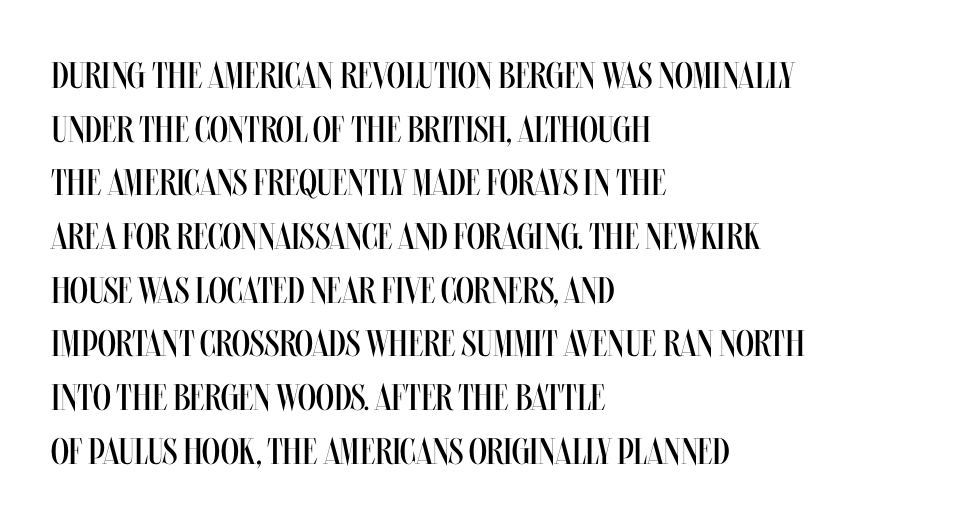
Plain, unruled lines of type. The rendering uses natural spacing where letterforms have individual widths. Rendered with straight, roman letterforms. The weight would be labelled regular, book, light, or lighter still. A typesetter would call this zero additional tracking.
